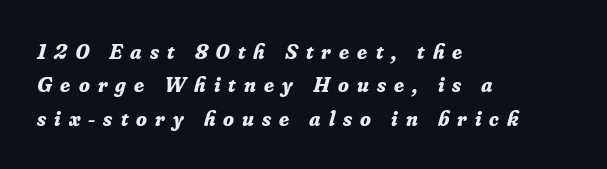
The image shows 22 px bold type, italic (leaning right); set left-aligned, normal line spacing (1.52x), unusually wide letter spacing (+0.37 em), not underlined.
